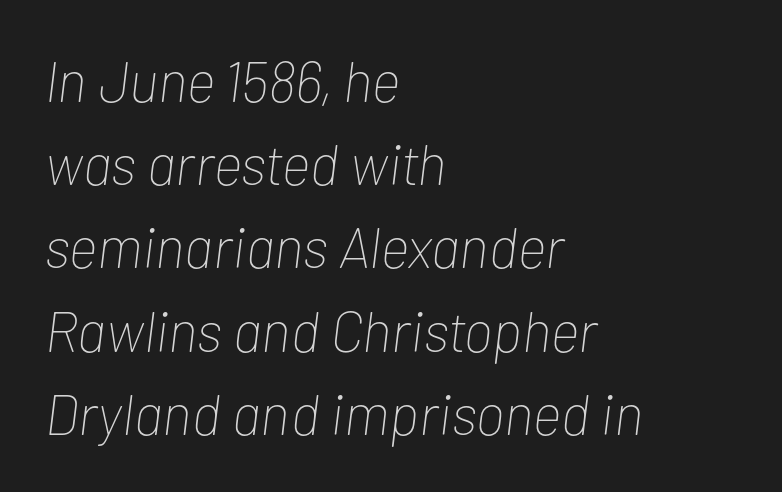
Q: Is the text bold? A: No.
Q: Is the text italic (slanted)? A: Yes, it leans right by about 7 degrees.
Q: Is the text underlined? A: No.
Q: How is the paragraph aligned? A: Left-aligned.
Q: Is the spacing between letters normal or unusually wide? A: Normal.
Q: Is the spacing between lines tight, normal or loose? A: Normal.
Q: Width (condensed, normal, or wide)? A: Condensed.
Q: Stroke contrast? A: Low.
Q: x-height? A: Medium.
Q: Monospaced? A: No.
